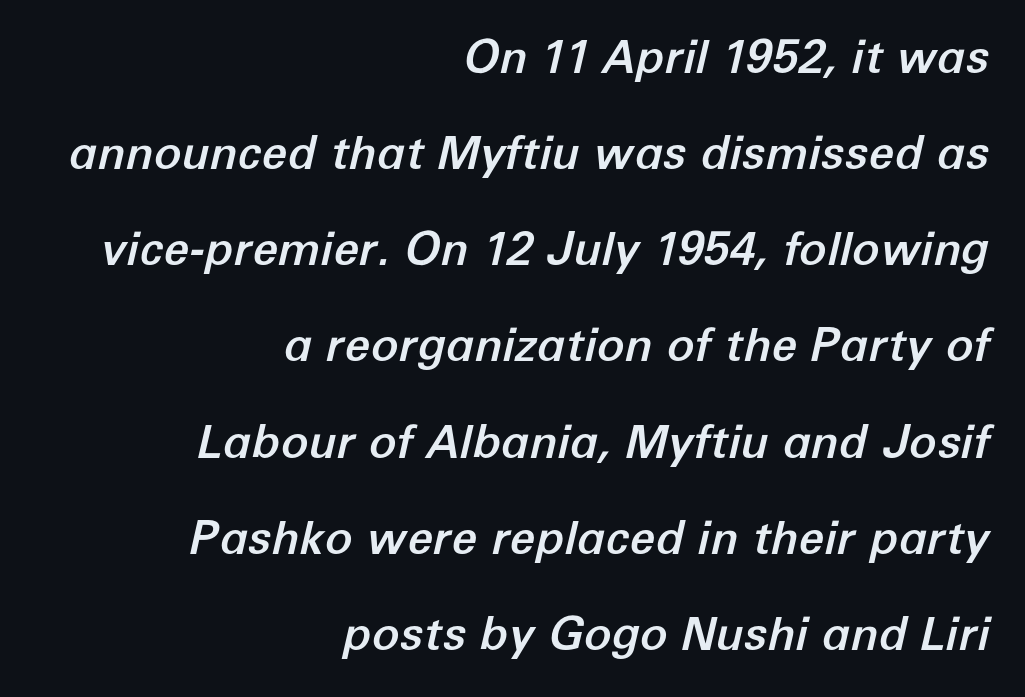
{"italic": "yes", "lean": "right", "slant_degrees": 12, "width": "normal", "stroke_contrast": "low", "x_height": "medium", "monospaced": "no", "underline": "no", "align": "right", "line_spacing": "loose", "line_spacing_ratio": 2.09, "letter_spacing": "normal", "letter_spacing_em": 0.0, "glyph_px": 46}
